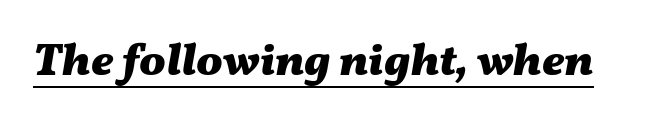
Q: Is the text bold? A: Yes.
Q: Is the text italic (slanted)? A: Yes, it leans right by about 11 degrees.
Q: Is the text underlined? A: Yes.
Q: Is the spacing between letters normal or unusually wide? A: Normal.
Q: Width (condensed, normal, or wide)? A: Wide.
Q: Stroke contrast? A: Medium.
Q: x-height? A: Medium.
Q: Monospaced? A: No.
